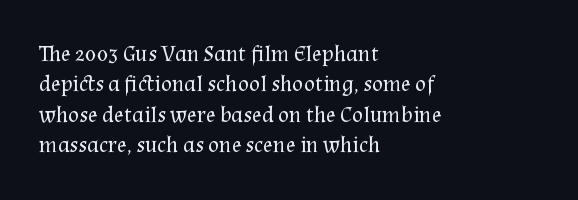
Q: Is the text bold? A: No.
Q: Is the text italic (slanted)? A: No, it is upright.
Q: Is the text underlined? A: No.
Q: How is the paragraph aligned? A: Left-aligned.
Q: Is the spacing between letters normal or unusually wide? A: Normal.
Q: Is the spacing between lines tight, normal or loose? A: Normal.
